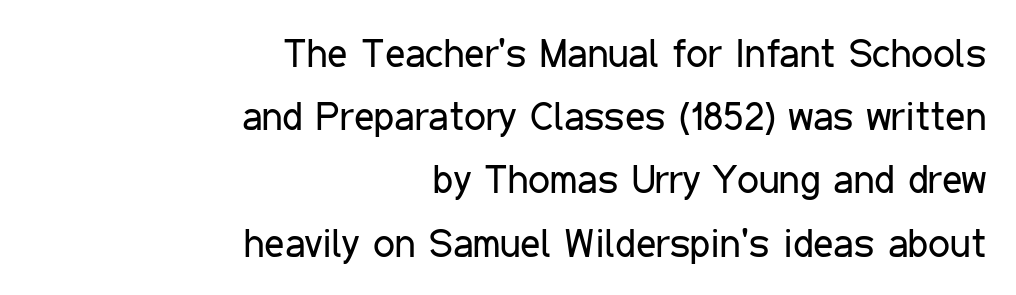
Q: Is the text bold? A: No.
Q: Is the text italic (slanted)? A: No, it is upright.
Q: Is the typeface a serif or a sans-serif typeface? A: Sans-serif.
Q: Is the text underlined? A: No.
Q: How is the paragraph aligned? A: Right-aligned.
Q: Is the spacing between letters normal or unusually wide? A: Normal.
Q: Is the spacing between lines tight, normal or loose? A: Normal.
Q: Width (condensed, normal, or wide)? A: Condensed.
Q: Stroke contrast? A: Low.
Q: x-height? A: Medium.
Q: Monospaced? A: No.
